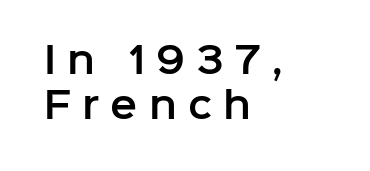
{"serif": "no", "italic": "no", "width": "normal", "stroke_contrast": "low", "x_height": "medium", "monospaced": "no", "underline": "no", "align": "left", "line_spacing": "normal", "line_spacing_ratio": 1.26, "letter_spacing": "wide", "letter_spacing_em": 0.31, "glyph_px": 36}
